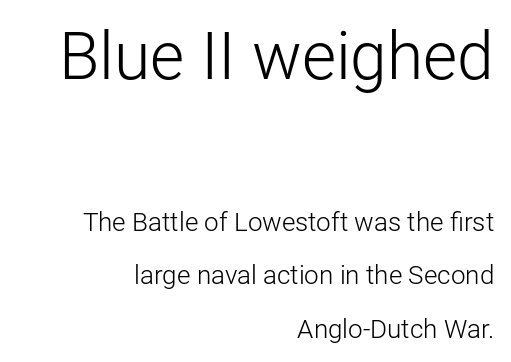
Varying glyph widths throughout — classic text-font behaviour. This rendering features lettering with no underline. Regarding serifs, this sample does without them. Think standard paragraph weight, or any step lighter than that. The designer dialed line spacing up above the default. The rag falls on the left side of this text block.
